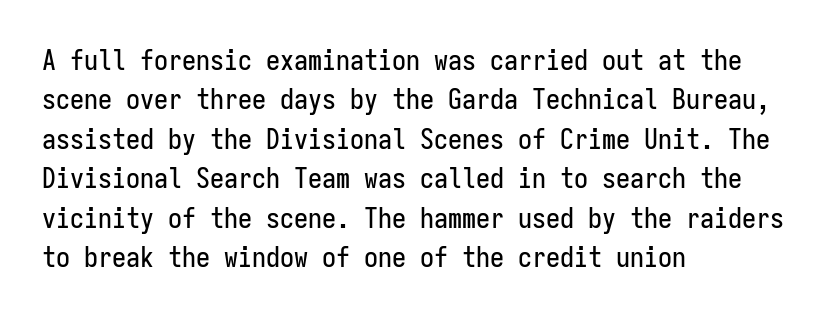
{"serif": "no", "italic": "no", "width": "condensed", "stroke_contrast": "low", "x_height": "medium", "monospaced": "yes", "underline": "no", "align": "left", "line_spacing": "normal", "line_spacing_ratio": 1.41, "letter_spacing": "normal", "letter_spacing_em": 0.0, "glyph_px": 28}
